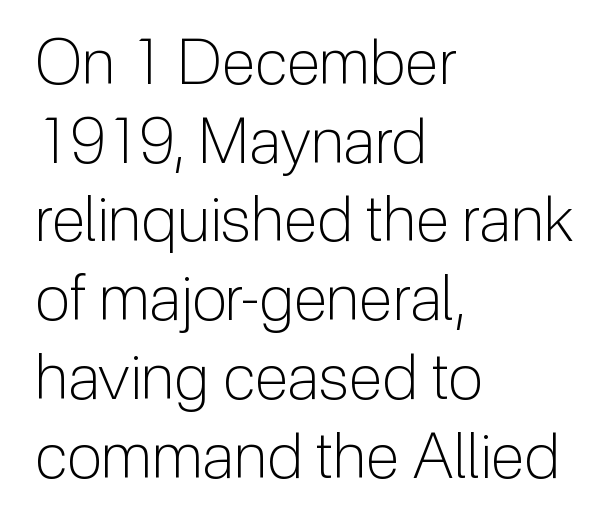
{"serif": "no", "italic": "no", "bold": "no", "weight": "light", "width": "normal", "stroke_contrast": "low", "x_height": "medium", "monospaced": "no", "underline": "no", "align": "left", "line_spacing": "normal", "line_spacing_ratio": 1.25, "letter_spacing": "normal", "letter_spacing_em": 0.0, "glyph_px": 63}
